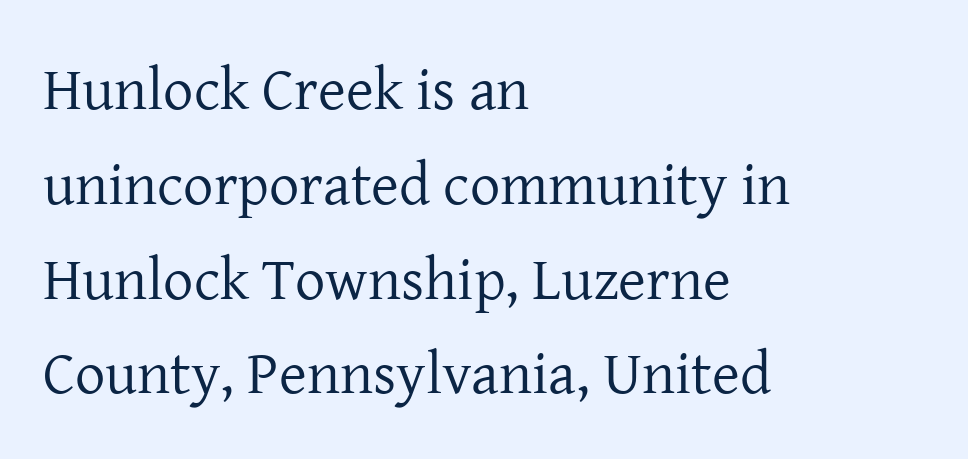
{"serif": "yes", "italic": "no", "bold": "no", "weight": "regular", "width": "normal", "stroke_contrast": "low", "x_height": "medium", "monospaced": "no", "underline": "no", "align": "left", "line_spacing": "normal", "line_spacing_ratio": 1.58, "letter_spacing": "normal", "letter_spacing_em": 0.0, "glyph_px": 60}
